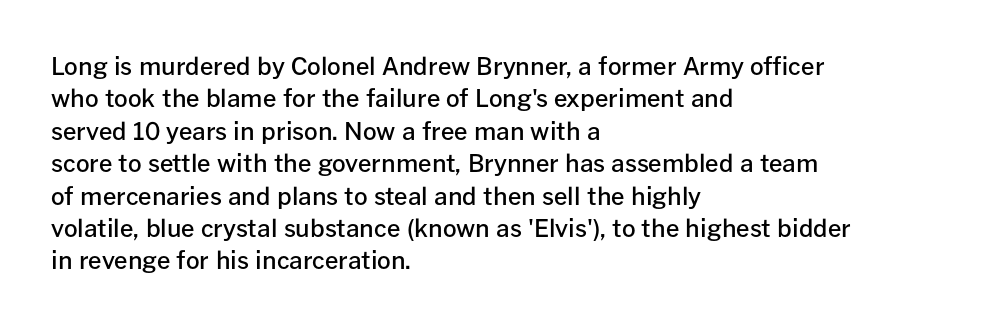
{"italic": "no", "bold": "semi", "underline": "no", "align": "left", "line_spacing": "normal", "line_spacing_ratio": 1.35, "letter_spacing": "normal", "letter_spacing_em": 0.0, "glyph_px": 24}
